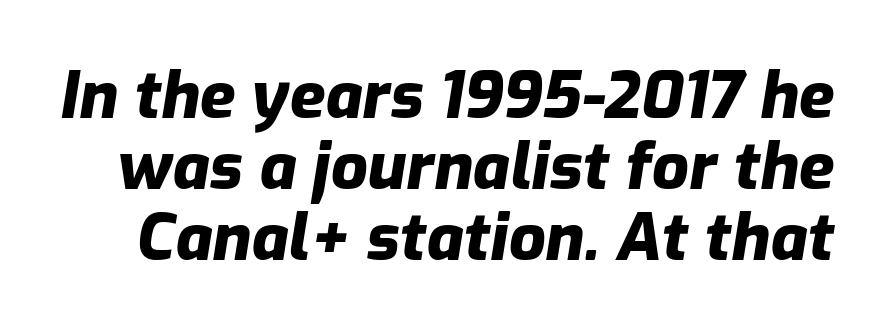
Q: Is the text bold? A: Yes.
Q: Is the text italic (slanted)? A: Yes, it leans right by about 9 degrees.
Q: Is the text underlined? A: No.
Q: Is the spacing between letters normal or unusually wide? A: Normal.
Q: Is the spacing between lines tight, normal or loose? A: Tight.
Q: Width (condensed, normal, or wide)? A: Normal.
Q: Stroke contrast? A: Low.
Q: x-height? A: Medium.
Q: Monospaced? A: No.
